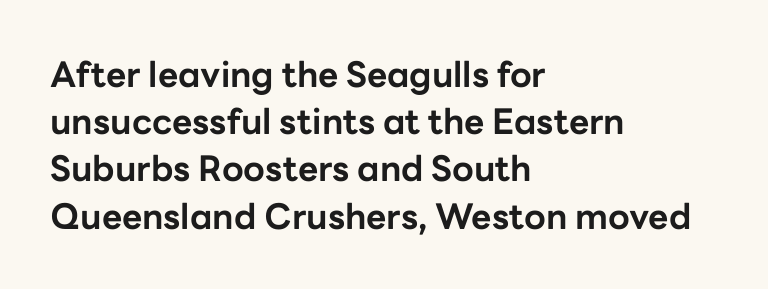
Q: Is the text bold? A: Yes.
Q: Is the text italic (slanted)? A: No, it is upright.
Q: Is the typeface a serif or a sans-serif typeface? A: Sans-serif.
Q: Is the text underlined? A: No.
Q: How is the paragraph aligned? A: Left-aligned.
Q: Is the spacing between letters normal or unusually wide? A: Normal.
Q: Is the spacing between lines tight, normal or loose? A: Normal.
Q: Width (condensed, normal, or wide)? A: Normal.
Q: Stroke contrast? A: Low.
Q: x-height? A: Medium.
Q: Monospaced? A: No.
